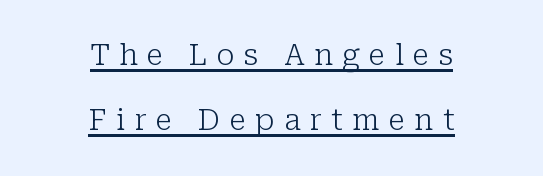
The image shows 29 px light serif type, upright; set centered, loose line spacing (2.24x), unusually wide letter spacing (+0.32 em), underlined; low stroke contrast and a medium x-height.
